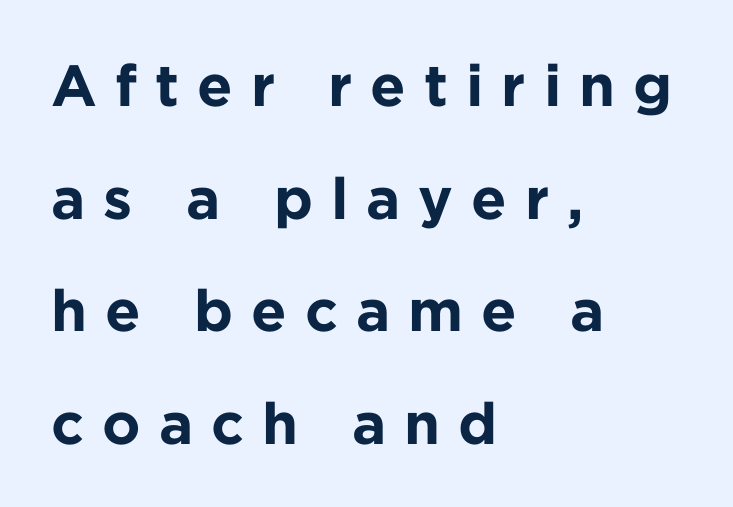
{"serif": "no", "italic": "no", "bold": "yes", "weight": "bold", "width": "normal", "stroke_contrast": "low", "x_height": "medium", "monospaced": "no", "underline": "no", "align": "left", "line_spacing": "loose", "line_spacing_ratio": 1.94, "letter_spacing": "wide", "letter_spacing_em": 0.31, "glyph_px": 58}
